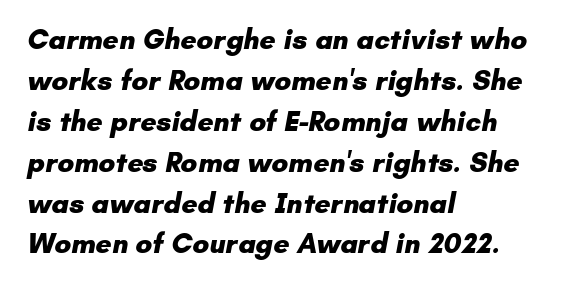
Q: Is the text bold? A: Yes.
Q: Is the typeface a serif or a sans-serif typeface? A: Sans-serif.
Q: Is the text underlined? A: No.
Q: How is the paragraph aligned? A: Left-aligned.
Q: Is the spacing between letters normal or unusually wide? A: Normal.
Q: Is the spacing between lines tight, normal or loose? A: Normal.
Q: Width (condensed, normal, or wide)? A: Normal.
Q: Stroke contrast? A: Low.
Q: x-height? A: Small.
Q: Monospaced? A: No.
